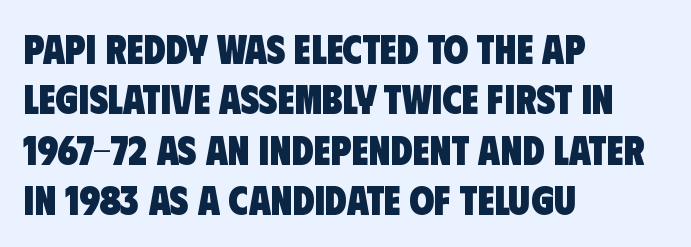
The image shows 40 px heavy, condensed sans-serif type; set left-aligned, normal line spacing (1.26x), normal letter spacing, not underlined; low stroke contrast and a large x-height.
